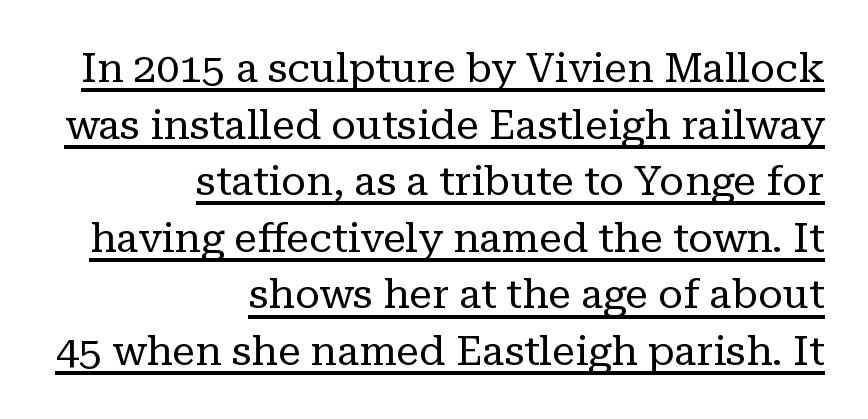
{"serif": "yes", "italic": "no", "bold": "no", "weight": "regular", "width": "normal", "stroke_contrast": "low", "x_height": "medium", "monospaced": "no", "underline": "yes", "align": "right", "line_spacing": "normal", "line_spacing_ratio": 1.38, "letter_spacing": "normal", "letter_spacing_em": 0.0, "glyph_px": 41}
